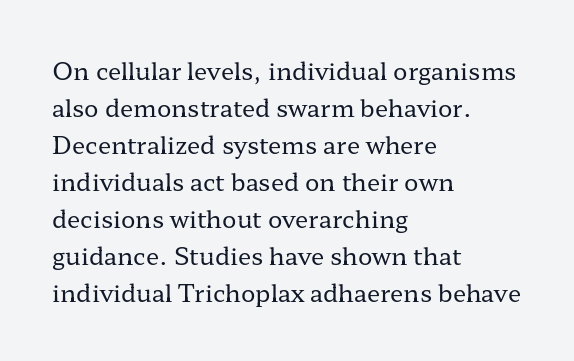
Vertical strokes here are truly vertical. Every row of glyphs begins at an identical x-position on the left. Between one letter and the next there's only the usual sliver of space. Only glyphs here, with clear space below each row.
